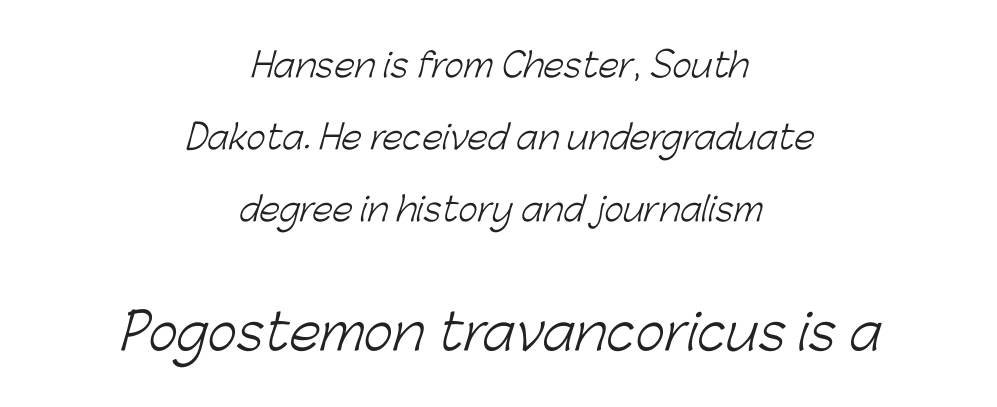
Check under the words: just untouched page. Spacing verdict: proportional, widths tailored to each character. The letterforms sit at book weight or below. Horizontal bands of white between lines are thick stripes. Observe the ordinary spacing: letters are neighbours, not strangers.
